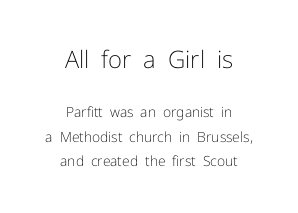
{"italic": "no", "bold": "no", "underline": "no", "align": "center", "line_spacing_ratio": 1.72, "letter_spacing": "normal", "letter_spacing_em": 0.0, "larger_block": "first", "size_ratio": 1.71, "glyph_px": 24}
